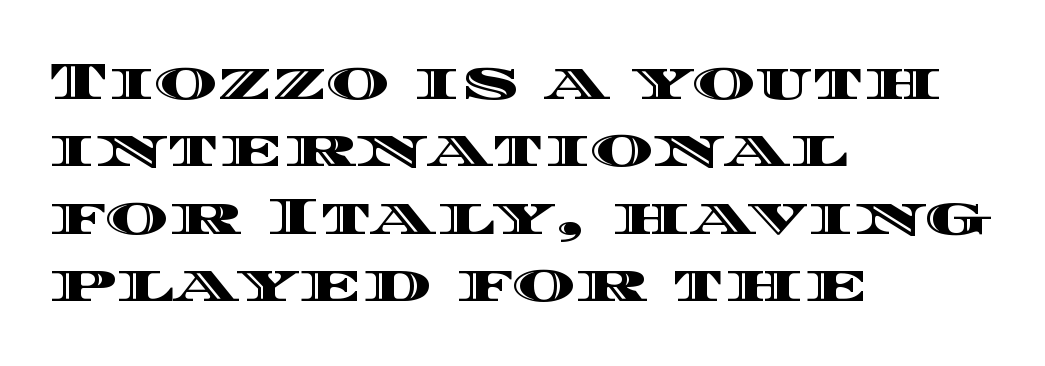
The image shows 54 px wide type, upright; set left-aligned, normal line spacing (1.25x), normal letter spacing, not underlined; a large x-height.
